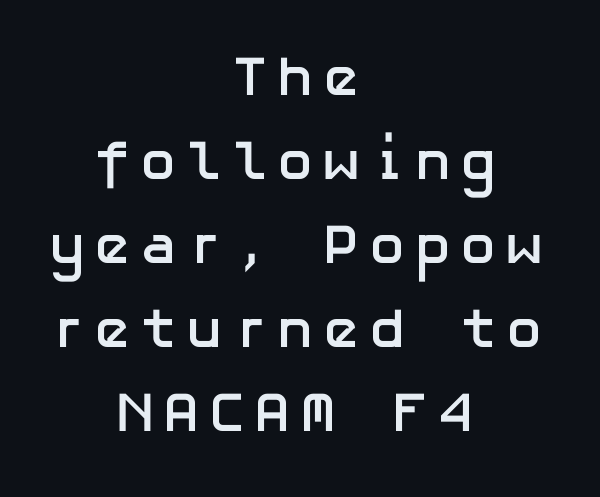
The image shows 56 px semibold sans-serif type, upright; set centered, normal line spacing (1.5x), not underlined; low stroke contrast and a medium x-height.
